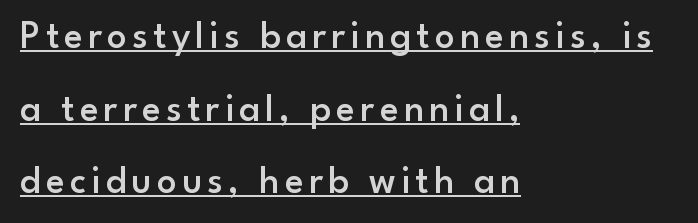
These characters rest on top of a visible drawn line. Tall strokes in this sample are plumb rather than angled. Typographic density is moderately raised because the face is semibold. This rendering uses left alignment, leaving the right contour irregular. Is this a fixed-width face? No — the glyphs have proportional, varying widths.
